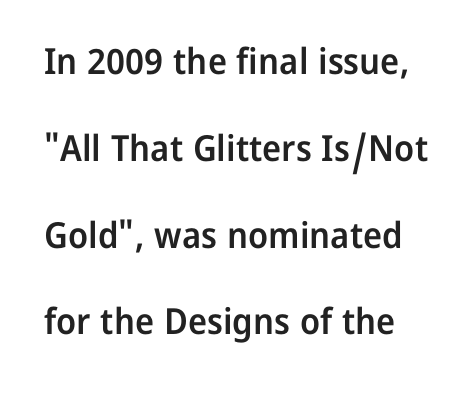
{"serif": "no", "italic": "no", "bold": "semi", "weight": "semibold", "width": "normal", "stroke_contrast": "low", "x_height": "medium", "monospaced": "no", "underline": "no", "line_spacing": "loose", "line_spacing_ratio": 2.41, "letter_spacing": "normal", "letter_spacing_em": 0.0, "glyph_px": 36}
